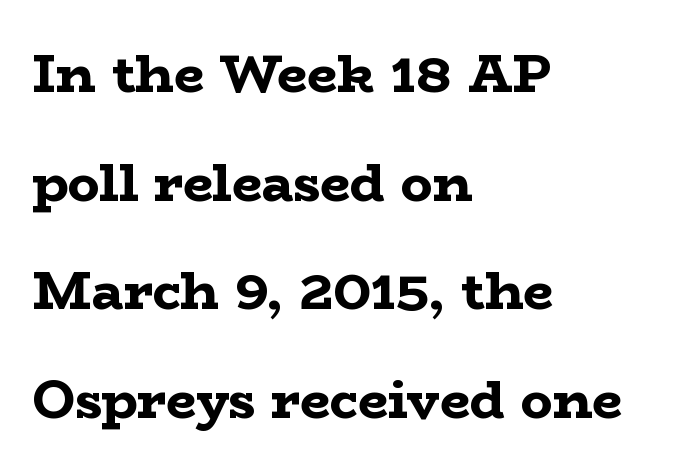
The image shows 53 px bold, wide serif type, upright; set left-aligned, loose line spacing (2.05x), normal letter spacing, not underlined; low stroke contrast and a medium x-height.
